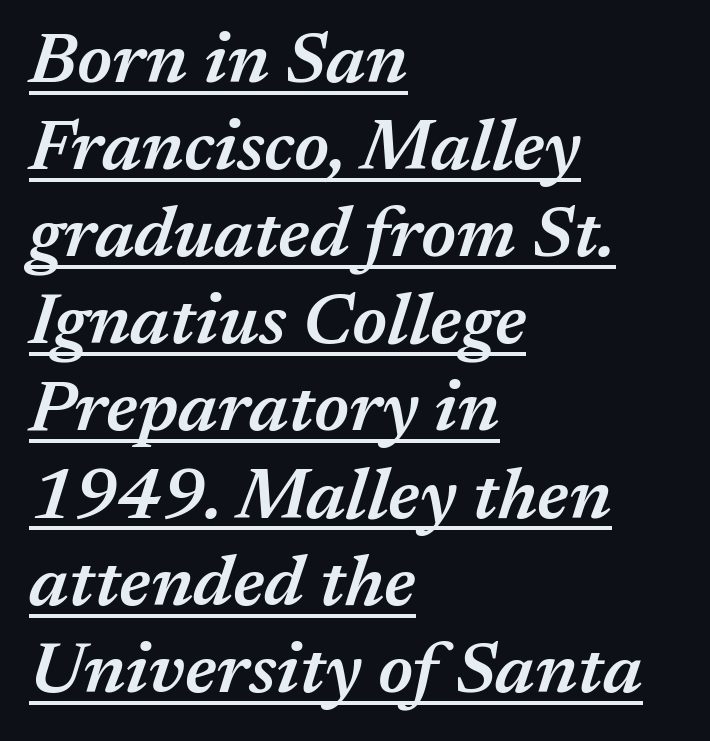
Q: Is the text bold? A: Semi-bold.
Q: Is the text italic (slanted)? A: Yes, it leans right by about 17 degrees.
Q: Is the text underlined? A: Yes.
Q: How is the paragraph aligned? A: Left-aligned.
Q: Is the spacing between letters normal or unusually wide? A: Normal.
Q: Width (condensed, normal, or wide)? A: Normal.
Q: Stroke contrast? A: Medium.
Q: x-height? A: Medium.
Q: Monospaced? A: No.
